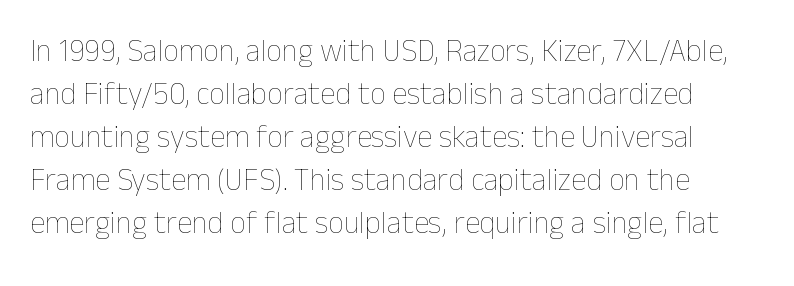
{"italic": "no", "bold": "no", "weight": "thin", "width": "normal", "stroke_contrast": "low", "x_height": "medium", "monospaced": "no", "underline": "no", "align": "left", "line_spacing": "normal", "line_spacing_ratio": 1.39, "letter_spacing": "normal", "letter_spacing_em": 0.0, "glyph_px": 31}
